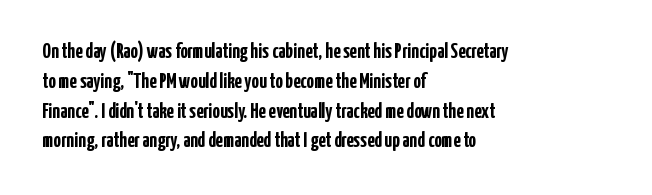
{"italic": "no", "bold": "yes", "underline": "no", "align": "left", "line_spacing": "normal", "line_spacing_ratio": 1.42, "letter_spacing": "normal", "letter_spacing_em": 0.0, "glyph_px": 21}
